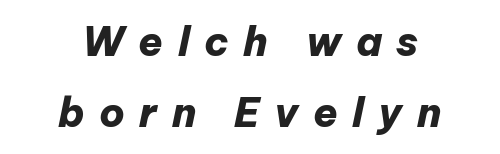
The image shows 40 px heavy type, italic (leaning right); set centered, line spacing 1.77x, unusually wide letter spacing (+0.36 em), not underlined; low stroke contrast and a medium x-height.
